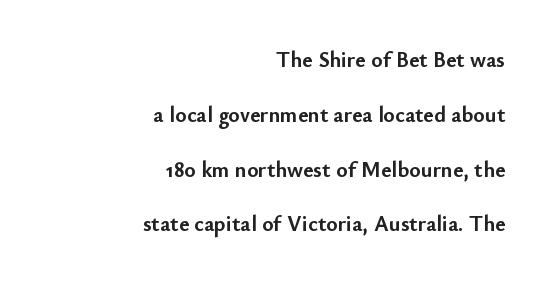
Q: Is the text bold? A: Yes.
Q: Is the text italic (slanted)? A: No, it is upright.
Q: Is the text underlined? A: No.
Q: How is the paragraph aligned? A: Right-aligned.
Q: Is the spacing between letters normal or unusually wide? A: Normal.
Q: Is the spacing between lines tight, normal or loose? A: Loose.
